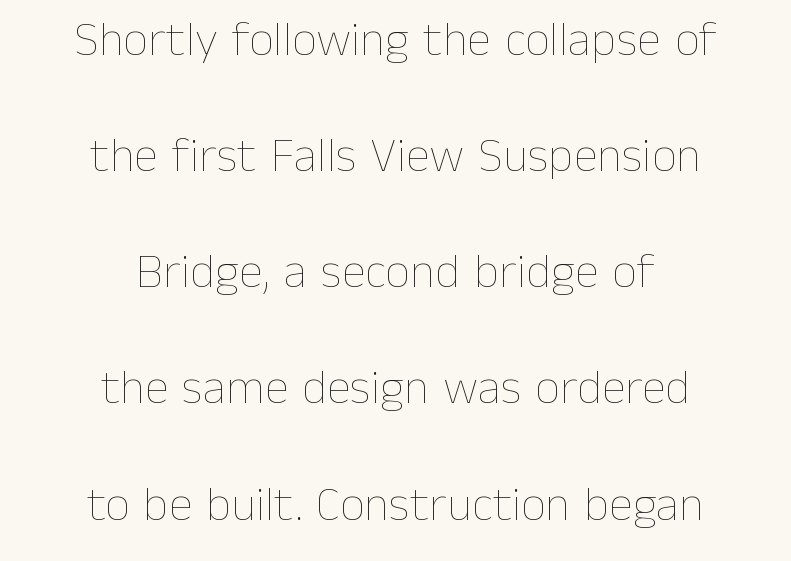
Q: Is the text bold? A: No.
Q: Is the text italic (slanted)? A: No, it is upright.
Q: Is the text underlined? A: No.
Q: How is the paragraph aligned? A: Centered.
Q: Is the spacing between letters normal or unusually wide? A: Normal.
Q: Is the spacing between lines tight, normal or loose? A: Loose.
Q: Width (condensed, normal, or wide)? A: Normal.
Q: Stroke contrast? A: Low.
Q: x-height? A: Medium.
Q: Monospaced? A: No.
